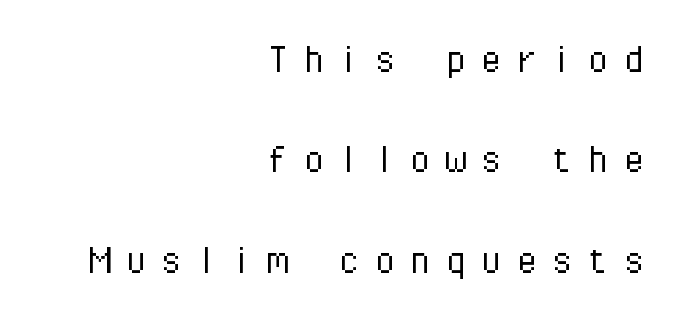
{"serif": "no", "italic": "no", "bold": "no", "weight": "light", "width": "normal", "stroke_contrast": "low", "x_height": "medium", "monospaced": "yes", "underline": "no", "align": "right", "line_spacing": "loose", "line_spacing_ratio": 2.23, "letter_spacing": "wide", "letter_spacing_em": 0.29, "glyph_px": 45}
